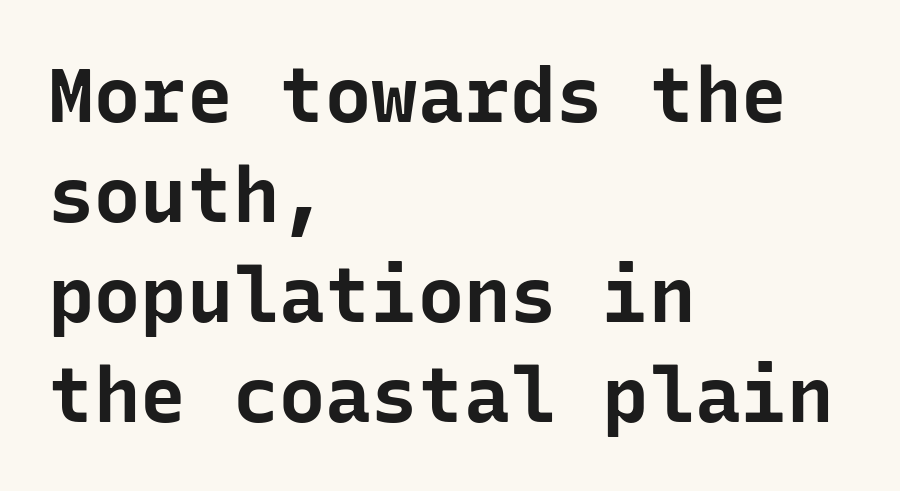
The image shows 77 px bold sans-serif type, upright, monospaced; set left-aligned, normal line spacing (1.3x), normal letter spacing, not underlined; low stroke contrast and a medium x-height.
